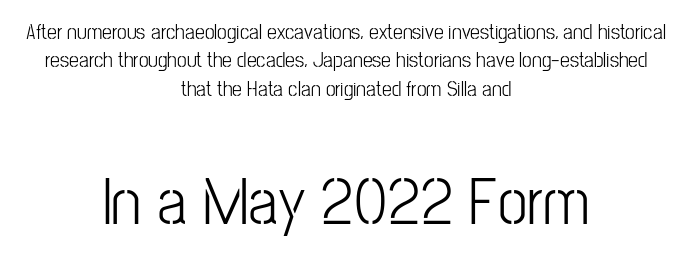
The image shows 67 px light, condensed sans-serif type, upright; set centered, normal line spacing (1.29x), normal letter spacing, not underlined; the second (bottom) block is 3.05x larger; low stroke contrast and a medium x-height.
